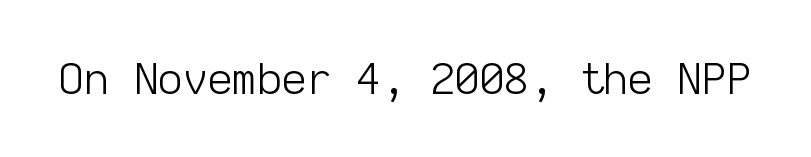
The image shows 43 px light sans-serif type, upright, monospaced; set normal letter spacing, not underlined; low stroke contrast and a medium x-height.
